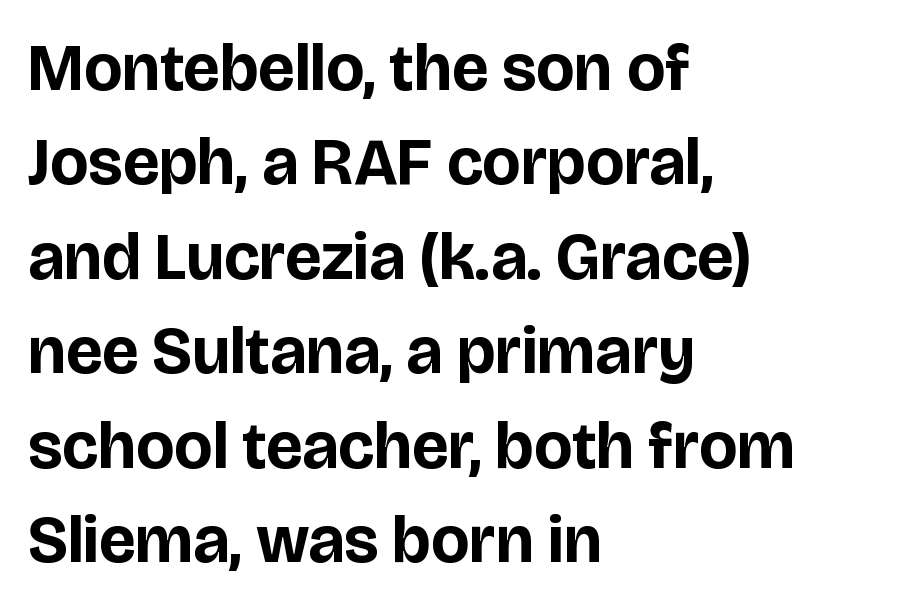
{"serif": "no", "italic": "no", "bold": "yes", "weight": "bold", "width": "normal", "stroke_contrast": "low", "x_height": "large", "monospaced": "no", "underline": "no", "align": "left", "line_spacing": "normal", "line_spacing_ratio": 1.43, "letter_spacing": "normal", "letter_spacing_em": 0.0, "glyph_px": 66}
